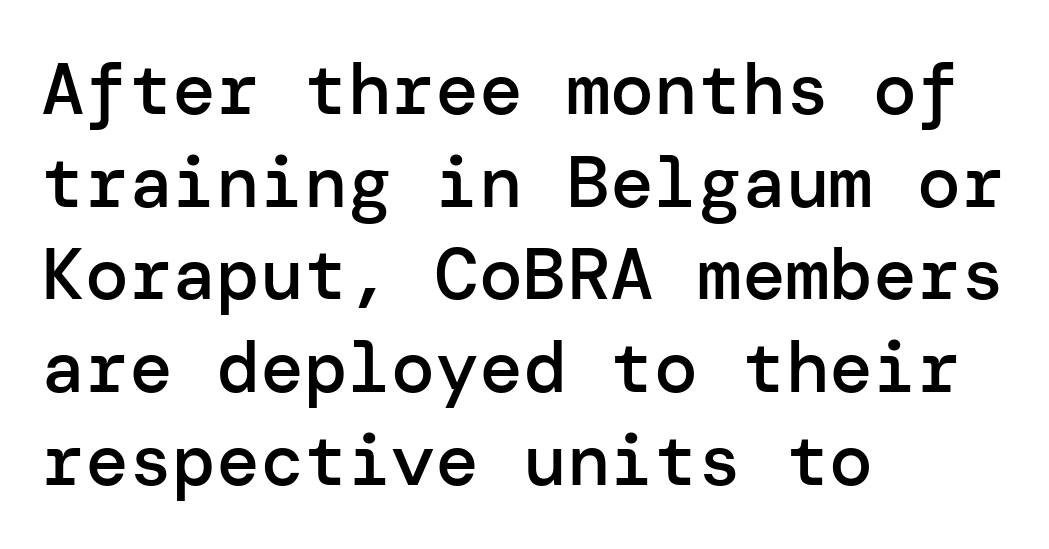
The image shows 73 px semibold sans-serif type, upright; set left-aligned, normal line spacing (1.27x), normal letter spacing, not underlined; low stroke contrast and a medium x-height.
